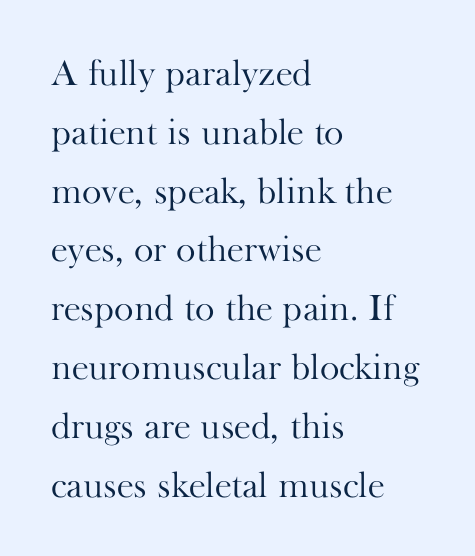
This reads as an unemphasized weight, regular at the heaviest. These lines are rendered in a variable-pitch font. Typographically, this falls in the serif category. You can tell it's not italic because the verticals are truly vertical.
